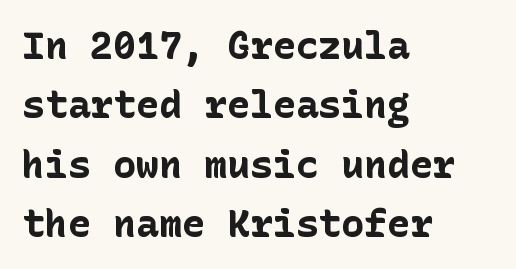
The image shows 38 px bold sans-serif type, upright; set left-aligned, normal line spacing (1.56x), normal letter spacing, not underlined; low stroke contrast and a medium x-height.
